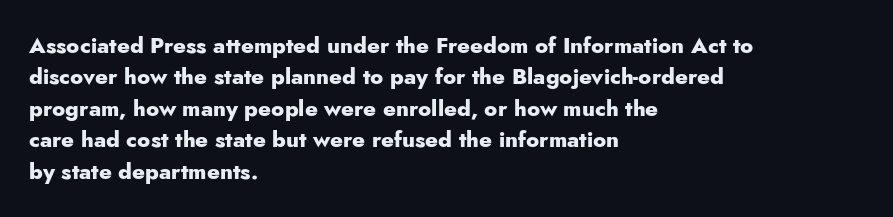
{"italic": "no", "bold": "yes", "underline": "no", "align": "left", "line_spacing": "normal", "line_spacing_ratio": 1.43, "letter_spacing": "normal", "letter_spacing_em": 0.0, "glyph_px": 22}
